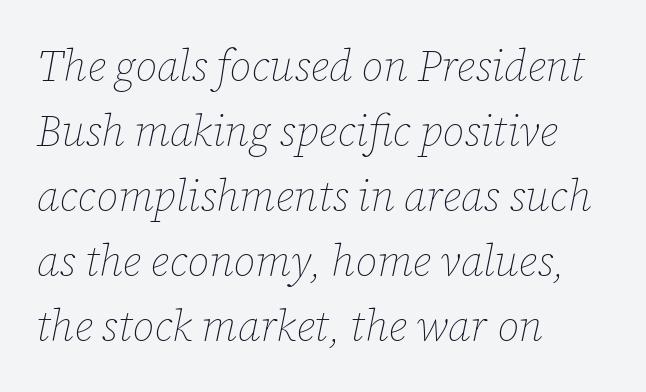
The image shows 43 px thin type, italic (leaning right); set left-aligned, normal line spacing (1.51x), normal letter spacing, not underlined; low stroke contrast and a medium x-height.
